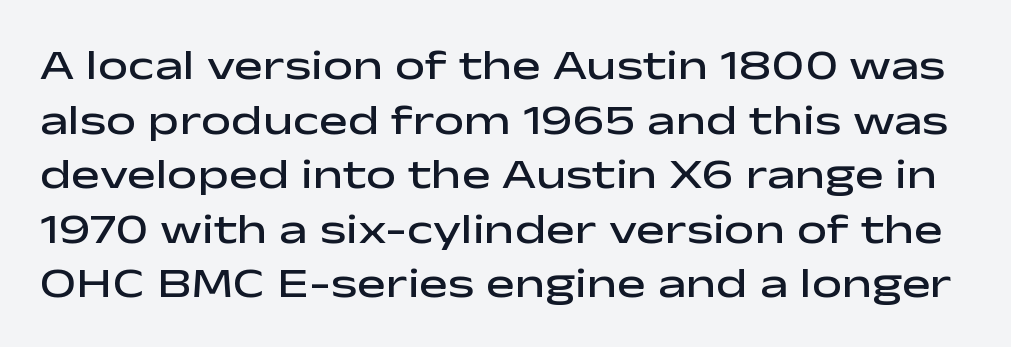
The image shows 43 px semibold, wide sans-serif type, upright; set normal line spacing (1.27x), normal letter spacing, not underlined; low stroke contrast and a medium x-height.
